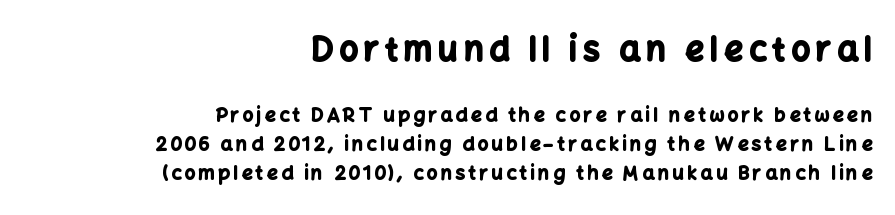
Q: Is the text bold? A: Yes.
Q: Is the text italic (slanted)? A: No, it is upright.
Q: Is the typeface a serif or a sans-serif typeface? A: Sans-serif.
Q: Is the text underlined? A: No.
Q: How is the paragraph aligned? A: Right-aligned.
Q: Is the spacing between lines tight, normal or loose? A: Normal.
Q: Which block of text is set in a larger size, the first (top) or the second (bottom)? A: The first (top) one.
Q: Width (condensed, normal, or wide)? A: Normal.
Q: Stroke contrast? A: Low.
Q: x-height? A: Medium.
Q: Monospaced? A: No.
